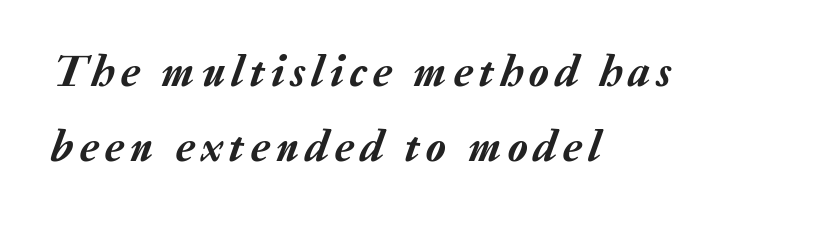
{"italic": "yes", "lean": "right", "slant_degrees": 20, "width": "normal", "stroke_contrast": "low", "x_height": "medium", "monospaced": "no", "underline": "no", "align": "left", "line_spacing": "normal", "line_spacing_ratio": 1.66, "glyph_px": 45}
